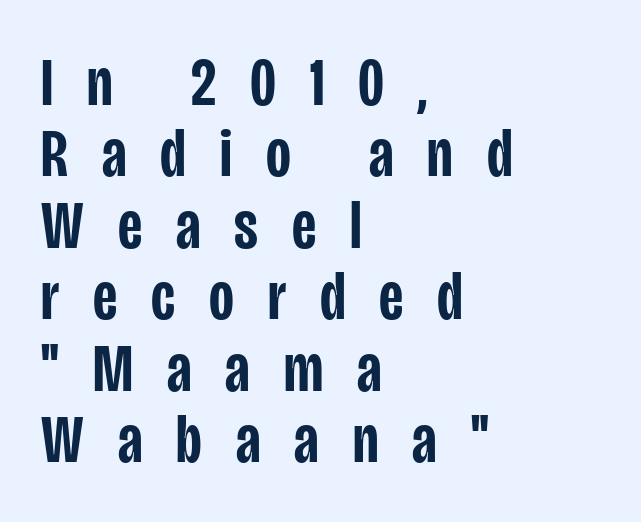
{"serif": "no", "italic": "no", "bold": "semi", "weight": "semibold", "width": "condensed", "stroke_contrast": "low", "x_height": "large", "monospaced": "no", "underline": "no", "align": "left", "line_spacing": "tight", "line_spacing_ratio": 1.05, "letter_spacing": "wide", "letter_spacing_em": 0.5, "glyph_px": 68}
